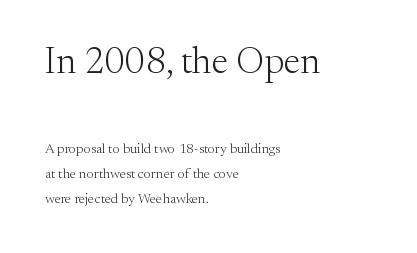
The glyphs are unaccompanied by any horizontal stroke below them. The passage shown begins with its larger block and ends with its smaller one. Is this a fixed-width face? No — the glyphs have proportional, varying widths. Vertical stems look standard width or narrower in stroke. Regarding serifs, this sample has them.
